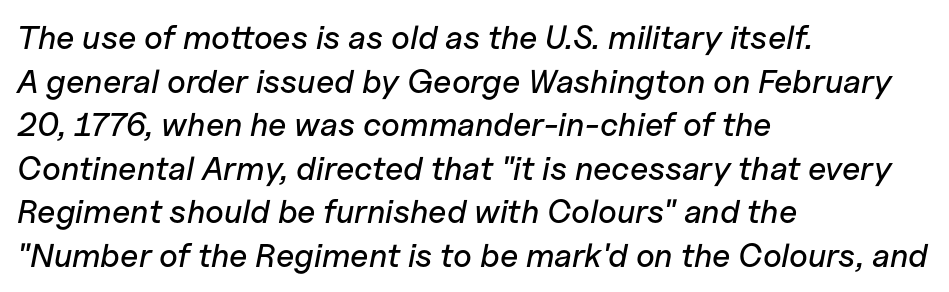
{"italic": "yes", "lean": "right", "slant_degrees": 11, "width": "normal", "stroke_contrast": "low", "x_height": "medium", "monospaced": "no", "underline": "no", "align": "left", "line_spacing": "normal", "line_spacing_ratio": 1.32, "letter_spacing": "normal", "letter_spacing_em": 0.0, "glyph_px": 33}
